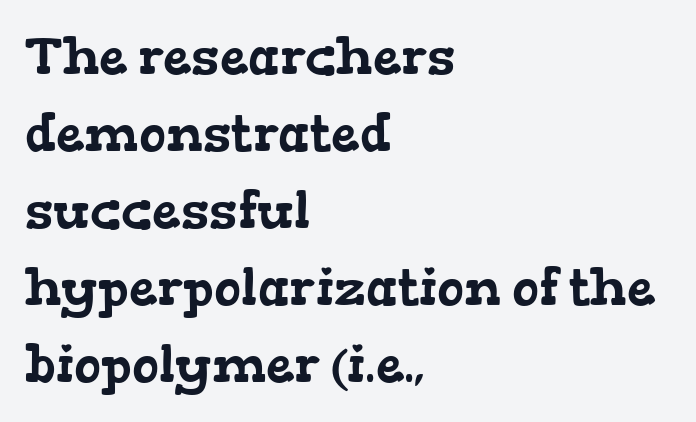
Q: Is the typeface a serif or a sans-serif typeface? A: Serif.
Q: Is the text underlined? A: No.
Q: How is the paragraph aligned? A: Left-aligned.
Q: Is the spacing between letters normal or unusually wide? A: Normal.
Q: Is the spacing between lines tight, normal or loose? A: Normal.
Q: Width (condensed, normal, or wide)? A: Wide.
Q: Stroke contrast? A: Low.
Q: x-height? A: Medium.
Q: Monospaced? A: No.
